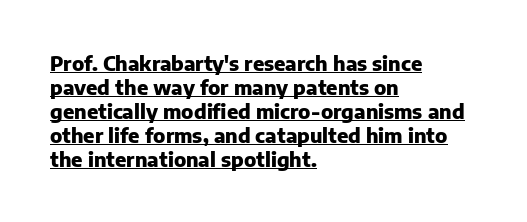
{"italic": "no", "bold": "yes", "underline": "yes", "align": "left", "line_spacing_ratio": 1.2, "letter_spacing": "normal", "letter_spacing_em": 0.0, "glyph_px": 20}
